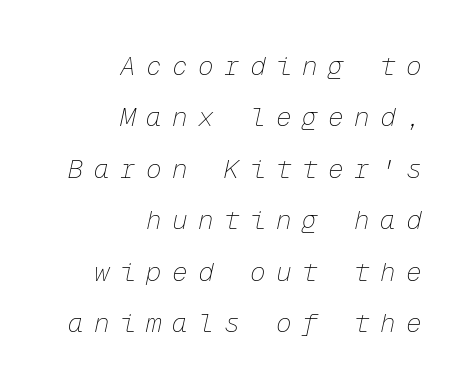
{"italic": "yes", "lean": "right", "slant_degrees": 12, "bold": "no", "underline": "no", "align": "right", "line_spacing": "loose", "line_spacing_ratio": 1.98, "letter_spacing": "wide", "letter_spacing_em": 0.4, "glyph_px": 26}
